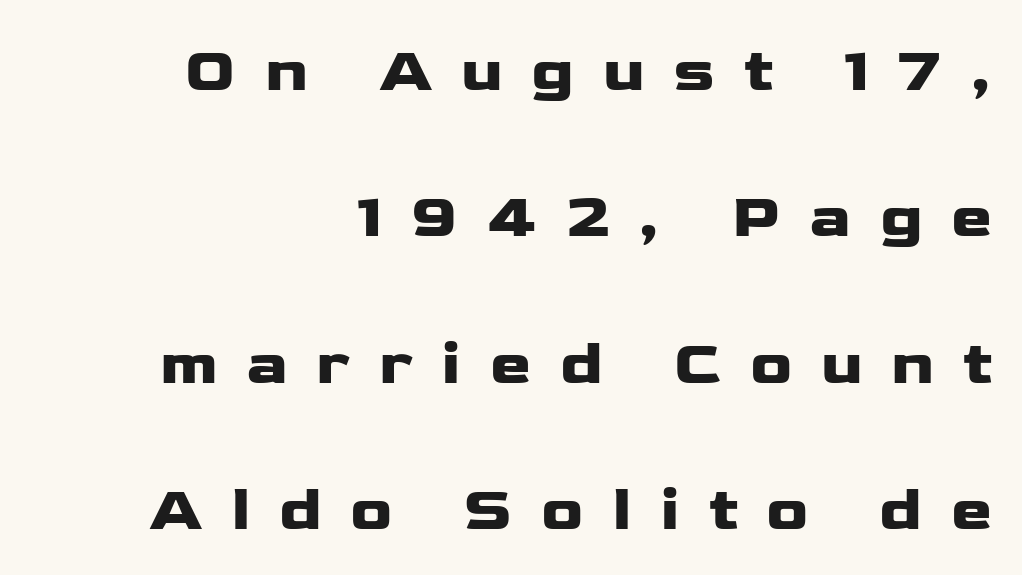
The image shows 62 px wide sans-serif type, upright; set right-aligned, loose line spacing (2.36x), unusually wide letter spacing (+0.46 em), not underlined; low stroke contrast and a medium x-height.
